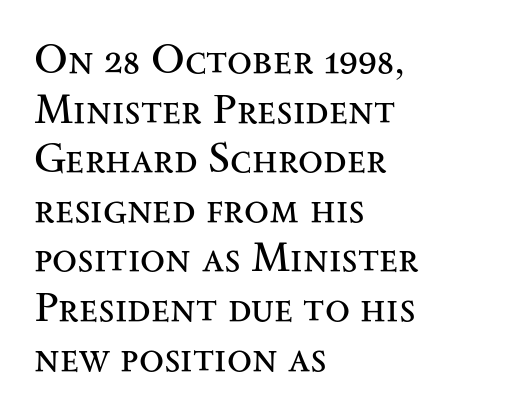
Q: Is the text bold? A: No.
Q: Is the text italic (slanted)? A: No, it is upright.
Q: Is the typeface a serif or a sans-serif typeface? A: Serif.
Q: Is the text underlined? A: No.
Q: How is the paragraph aligned? A: Left-aligned.
Q: Is the spacing between letters normal or unusually wide? A: Normal.
Q: Width (condensed, normal, or wide)? A: Wide.
Q: Stroke contrast? A: Medium.
Q: x-height? A: Small.
Q: Monospaced? A: No.
